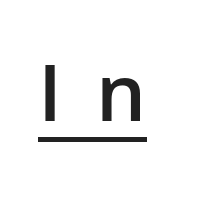
The image shows 79 px semibold sans-serif type, upright; set unusually wide letter spacing (+0.43 em), underlined; low stroke contrast and a medium x-height.
